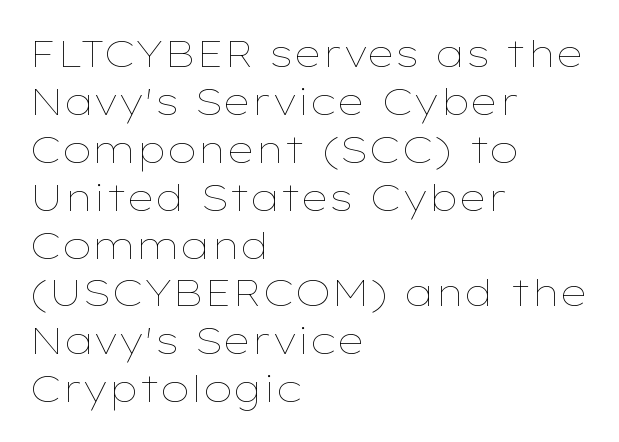
Q: Is the text bold? A: No.
Q: Is the text italic (slanted)? A: No, it is upright.
Q: Is the text underlined? A: No.
Q: How is the paragraph aligned? A: Left-aligned.
Q: Is the spacing between letters normal or unusually wide? A: Normal.
Q: Is the spacing between lines tight, normal or loose? A: Normal.
Q: Width (condensed, normal, or wide)? A: Wide.
Q: Stroke contrast? A: Low.
Q: x-height? A: Medium.
Q: Monospaced? A: No.
